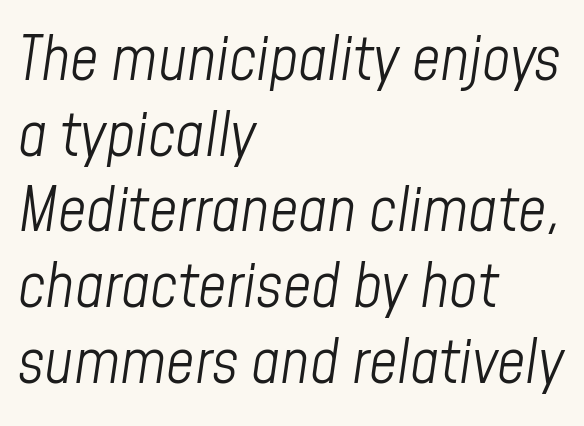
{"italic": "yes", "lean": "right", "slant_degrees": 8, "bold": "no", "weight": "light", "width": "condensed", "stroke_contrast": "low", "x_height": "medium", "monospaced": "no", "underline": "no", "align": "left", "line_spacing_ratio": 1.22, "letter_spacing": "normal", "letter_spacing_em": 0.0, "glyph_px": 62}
